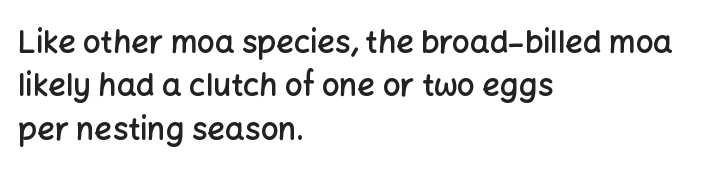
{"serif": "no", "italic": "no", "bold": "semi", "weight": "semibold", "width": "normal", "stroke_contrast": "low", "x_height": "medium", "monospaced": "no", "underline": "no", "align": "left", "line_spacing": "normal", "line_spacing_ratio": 1.4, "letter_spacing": "normal", "letter_spacing_em": 0.0, "glyph_px": 31}
